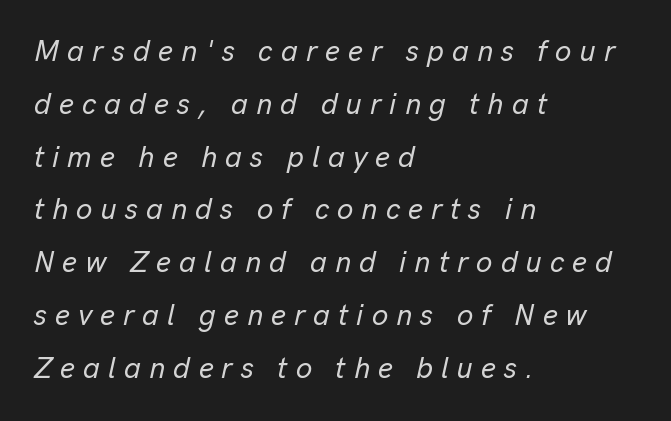
{"italic": "yes", "lean": "right", "slant_degrees": 13, "width": "normal", "stroke_contrast": "low", "x_height": "medium", "monospaced": "no", "underline": "no", "align": "left", "line_spacing_ratio": 1.82, "letter_spacing": "wide", "letter_spacing_em": 0.28, "glyph_px": 29}
